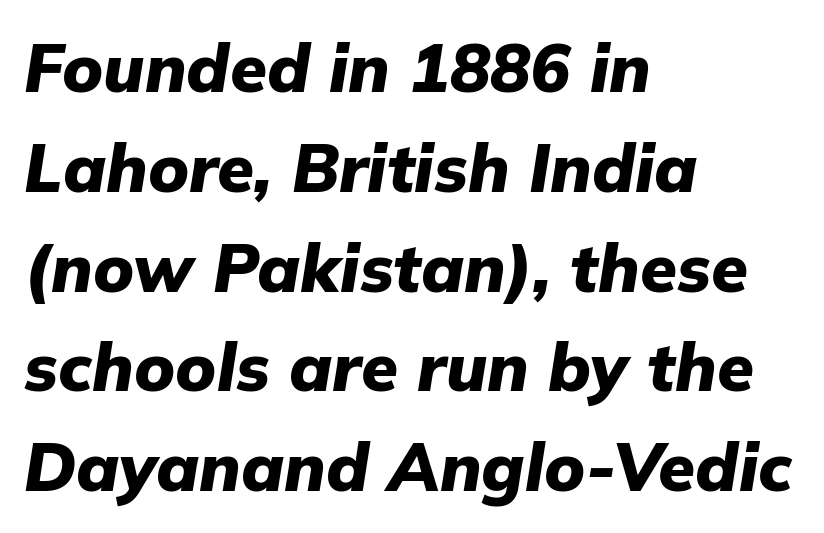
Q: Is the text bold? A: Yes.
Q: Is the text italic (slanted)? A: Yes, it leans right by about 9 degrees.
Q: Is the text underlined? A: No.
Q: How is the paragraph aligned? A: Left-aligned.
Q: Is the spacing between letters normal or unusually wide? A: Normal.
Q: Is the spacing between lines tight, normal or loose? A: Normal.
Q: Width (condensed, normal, or wide)? A: Normal.
Q: Stroke contrast? A: Low.
Q: x-height? A: Medium.
Q: Monospaced? A: No.
